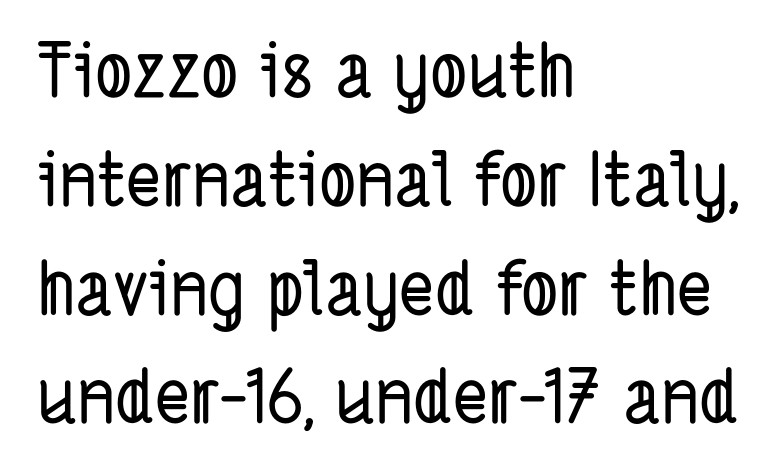
The image shows 74 px condensed sans-serif type; set left-aligned, normal line spacing (1.47x), normal letter spacing, not underlined; low stroke contrast and a medium x-height.
